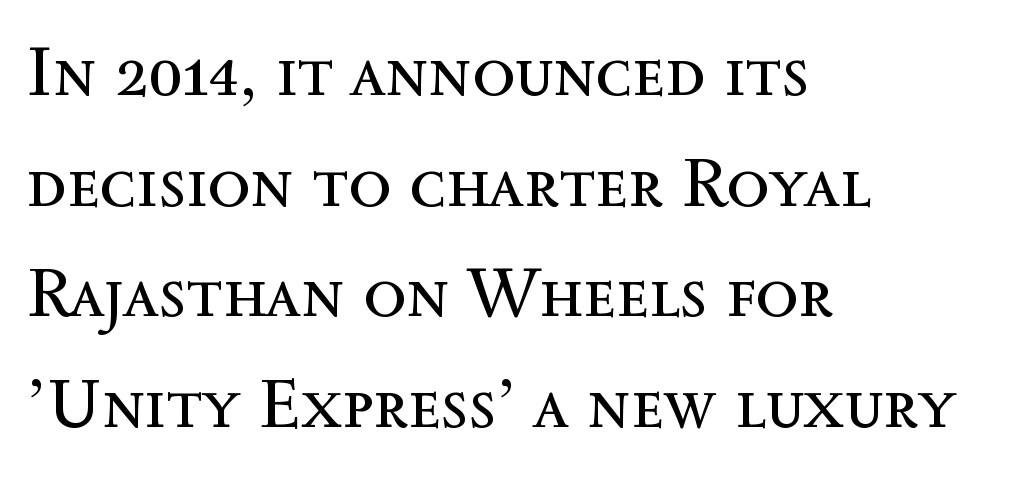
{"italic": "no", "bold": "no", "weight": "regular", "width": "normal", "x_height": "medium", "monospaced": "no", "underline": "no", "align": "left", "line_spacing": "normal", "line_spacing_ratio": 1.58, "letter_spacing": "normal", "letter_spacing_em": 0.0, "glyph_px": 70}
